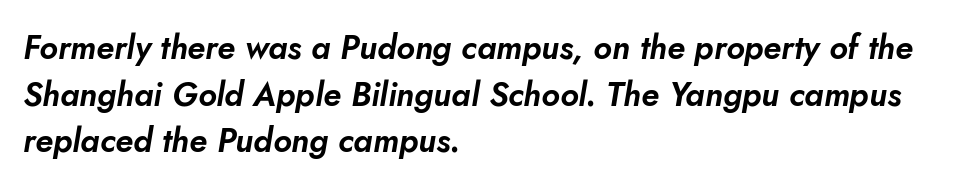
Evenly set lines give the paragraph a standard silhouette. Here the designer chose a conventional face with non-uniform glyph widths. Which margin do the lines hug? The left one — the right edge is uneven. How are the letters spaced? Ordinarily, with no added tracking.
